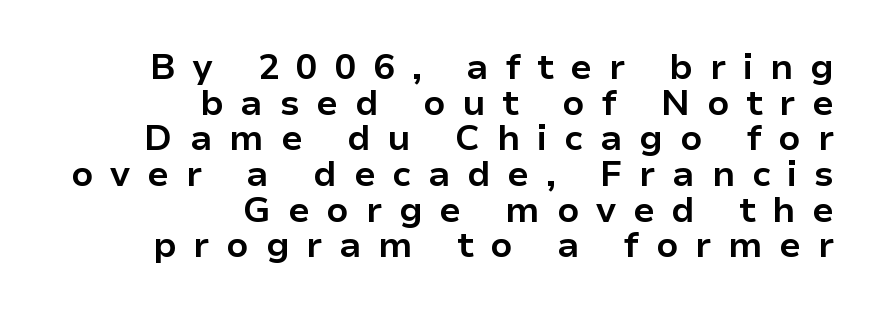
{"serif": "no", "italic": "no", "bold": "yes", "weight": "bold", "width": "normal", "stroke_contrast": "low", "x_height": "medium", "monospaced": "no", "underline": "no", "align": "right", "line_spacing": "tight", "line_spacing_ratio": 0.99, "letter_spacing": "wide", "letter_spacing_em": 0.47, "glyph_px": 36}
